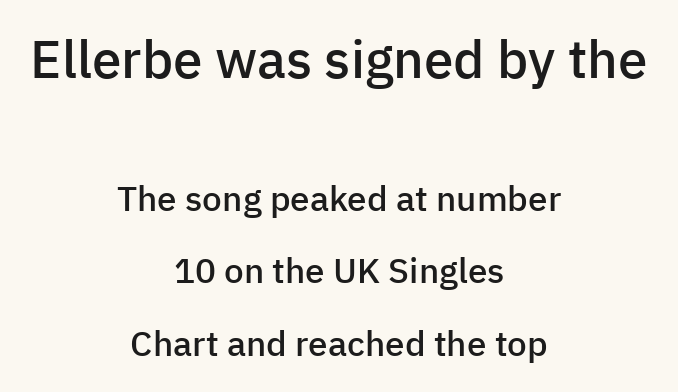
{"serif": "no", "italic": "no", "bold": "semi", "weight": "semibold", "width": "normal", "stroke_contrast": "low", "x_height": "medium", "monospaced": "no", "underline": "no", "align": "center", "line_spacing": "loose", "line_spacing_ratio": 2.08, "letter_spacing": "normal", "letter_spacing_em": 0.0, "larger_block": "first", "size_ratio": 1.51, "glyph_px": 53}
